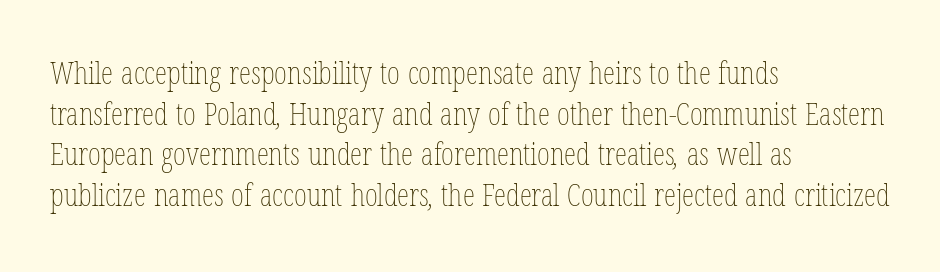
{"bold": "no", "weight": "thin", "width": "condensed", "stroke_contrast": "low", "x_height": "medium", "monospaced": "no", "underline": "no", "align": "left", "line_spacing": "normal", "line_spacing_ratio": 1.31, "letter_spacing": "normal", "letter_spacing_em": 0.0, "glyph_px": 31}
